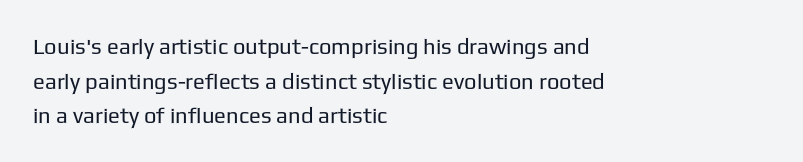
Which margin do the lines hug? The left one — the right edge is uneven. This is roman type, the default non-slanted kind. Summary of vertical rhythm: regular, with standard interline spacing. These glyphs show unthickened strokes, regular width or finer. The rendering keeps characters at their native spacing. The gap between lines stays unmarked.
